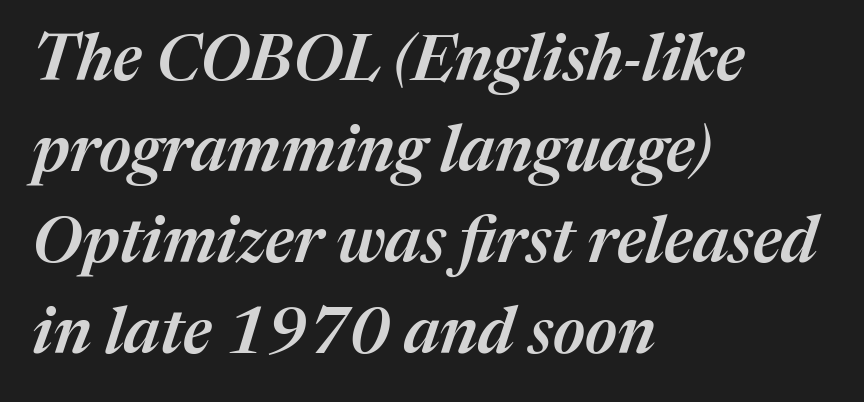
{"italic": "yes", "lean": "right", "slant_degrees": 17, "bold": "semi", "weight": "semibold", "width": "normal", "stroke_contrast": "medium", "x_height": "medium", "monospaced": "no", "underline": "no", "align": "left", "line_spacing": "normal", "line_spacing_ratio": 1.42, "letter_spacing": "normal", "letter_spacing_em": 0.0, "glyph_px": 64}
